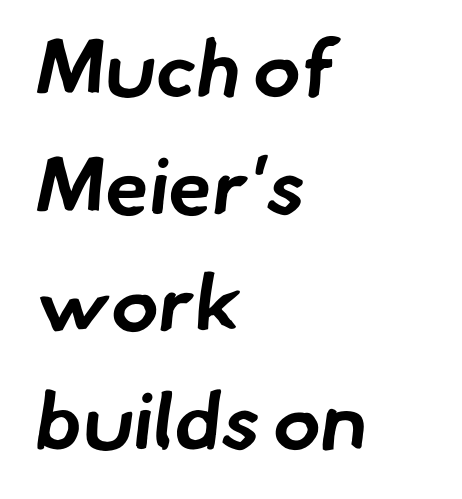
Q: Is the text bold? A: Yes.
Q: Is the typeface a serif or a sans-serif typeface? A: Sans-serif.
Q: Is the text underlined? A: No.
Q: How is the paragraph aligned? A: Left-aligned.
Q: Is the spacing between letters normal or unusually wide? A: Normal.
Q: Is the spacing between lines tight, normal or loose? A: Normal.
Q: Width (condensed, normal, or wide)? A: Normal.
Q: Stroke contrast? A: Low.
Q: x-height? A: Small.
Q: Monospaced? A: No.
